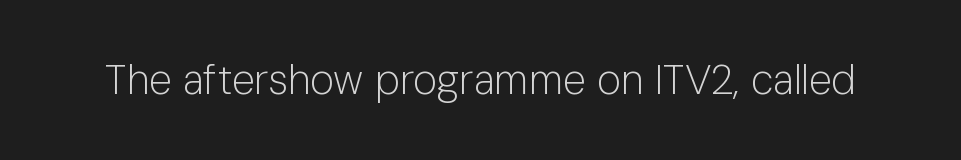
Q: Is the text bold? A: No.
Q: Is the text italic (slanted)? A: No, it is upright.
Q: Is the typeface a serif or a sans-serif typeface? A: Sans-serif.
Q: Is the text underlined? A: No.
Q: Is the spacing between letters normal or unusually wide? A: Normal.
Q: Width (condensed, normal, or wide)? A: Normal.
Q: Stroke contrast? A: Low.
Q: x-height? A: Medium.
Q: Monospaced? A: No.
